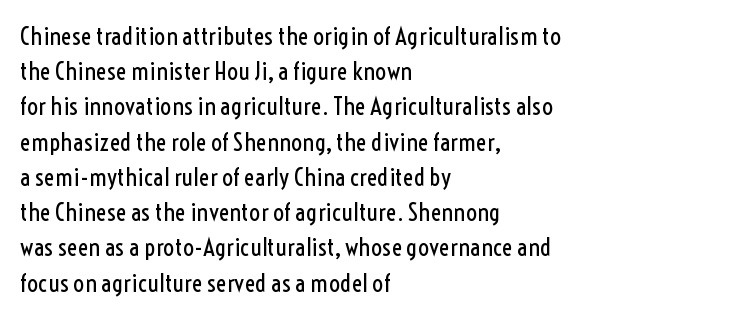
{"italic": "no", "bold": "no", "underline": "no", "align": "left", "line_spacing": "normal", "line_spacing_ratio": 1.41, "letter_spacing": "normal", "letter_spacing_em": 0.0, "glyph_px": 25}
